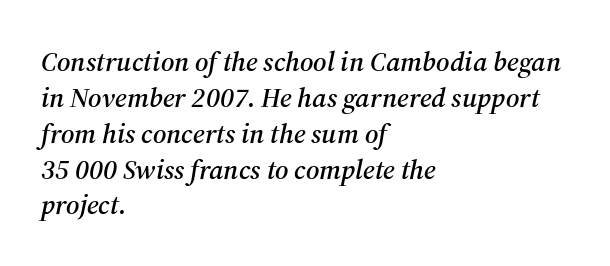
If you drew a line through each stem, it would be angled. Nobody drew a line under any word here. The rendering uses a moderate line-height, typical for paragraphs. Tracking here is standard; glyphs follow each other at the usual distance.
